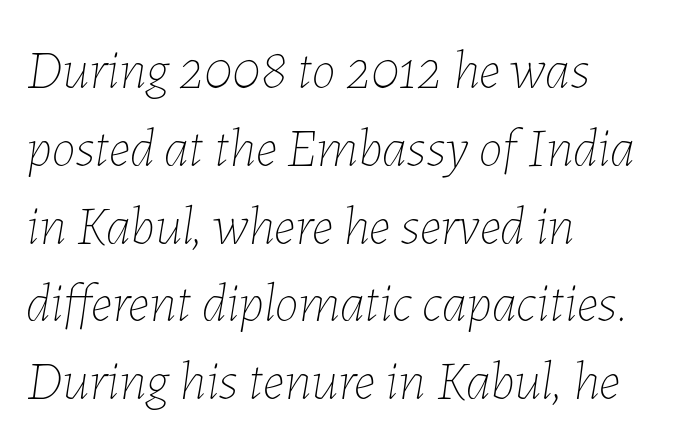
Successive baselines arrive at the customary interval. Is the letter spacing exaggerated? No — it looks like the ordinary default. Weight: regular or lighter. The typography opts for an oblique posture over an upright one. Words float on clear page, feet unadorned.
